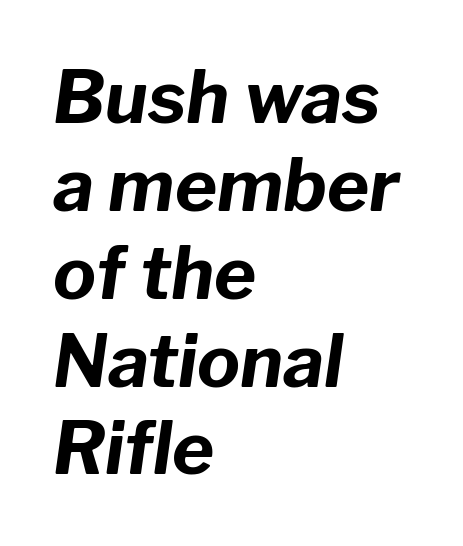
The image shows 72 px bold type, italic (leaning right); set left-aligned, line spacing 1.22x, normal letter spacing, not underlined; low stroke contrast and a medium x-height.
